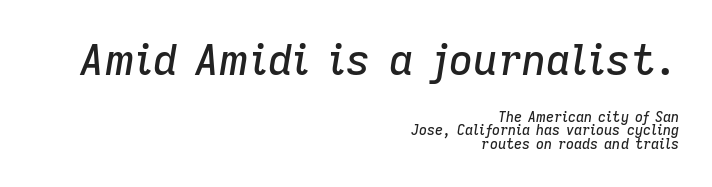
The image shows 42 px text type, italic (leaning right); set right-aligned, tight line spacing (0.98x), normal letter spacing, not underlined; the first (top) block is 3.0x larger; low stroke contrast and a medium x-height.
